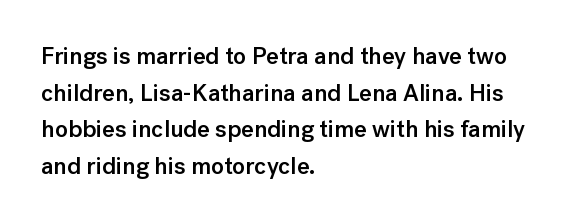
If you drew a line through each stem, it would be perfectly vertical. Each line starts at the same left margin while the right side varies. The string is rendered with underlining switched off. In terms of weight, the rendering is demibold, just under bold.
